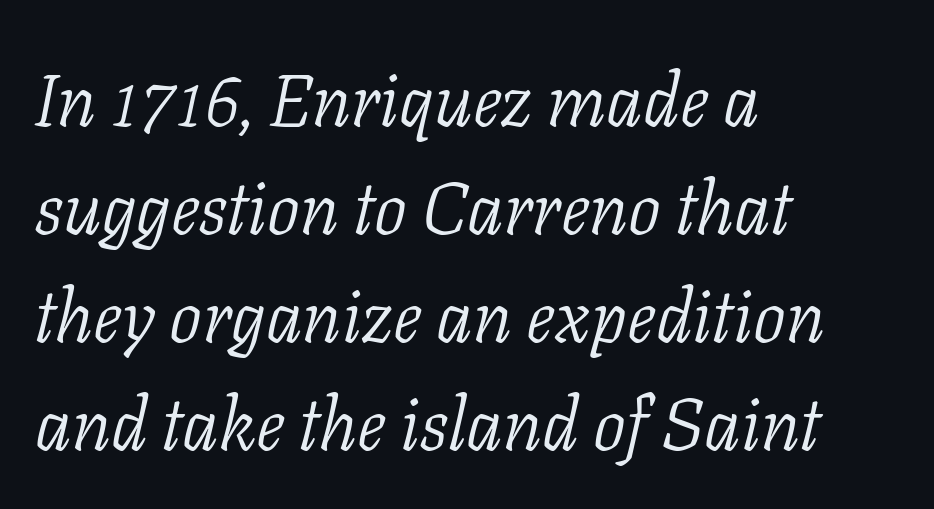
Anything drawn beneath the words? Only blank space. The letters carry serifs — small finishing strokes at the ends of their stems. Does the copy run flush right? No — it runs flush left. Inter-character spacing is left at the font's built-in metrics.
